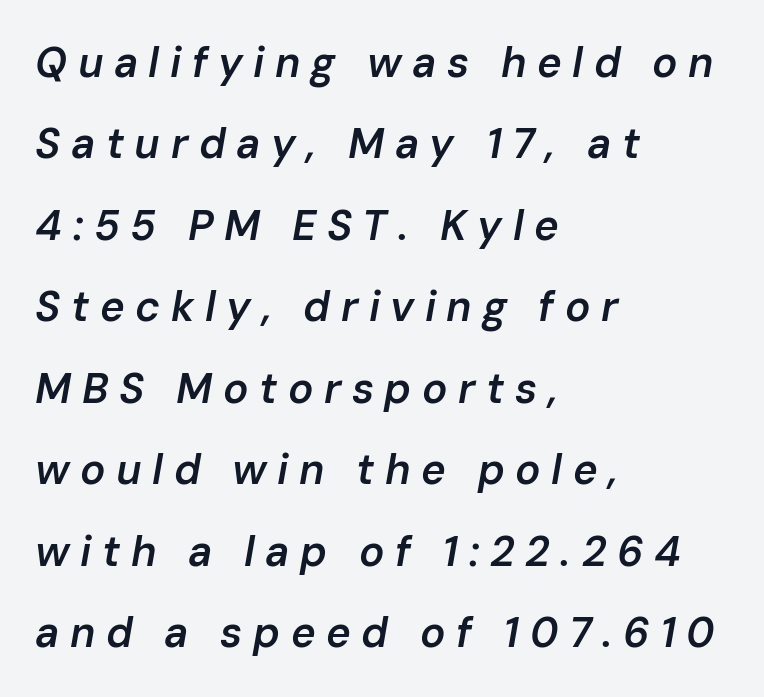
This rendering features lettering with no underline. Here the glyphs are tracked loosely, breaking word shapes into spaced letters. Do the characters align in a grid? No, the font is proportional. Stems and bowls a touch heavier than normal — semibold. Each line starts at the same left margin while the right side varies.
